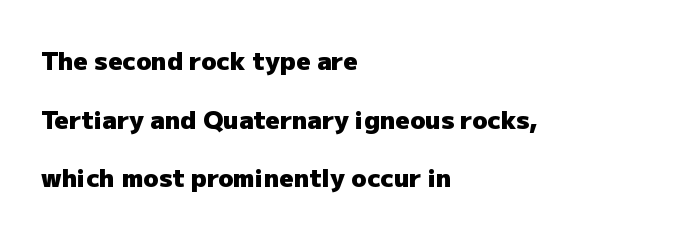
Q: Is the text bold? A: Yes.
Q: Is the text italic (slanted)? A: No, it is upright.
Q: Is the text underlined? A: No.
Q: How is the paragraph aligned? A: Left-aligned.
Q: Is the spacing between letters normal or unusually wide? A: Normal.
Q: Is the spacing between lines tight, normal or loose? A: Loose.
